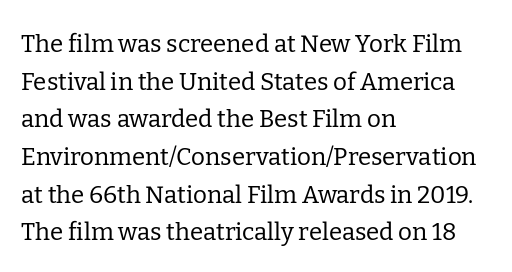
{"italic": "no", "bold": "no", "underline": "no", "align": "left", "line_spacing": "normal", "line_spacing_ratio": 1.57, "letter_spacing": "normal", "letter_spacing_em": 0.0, "glyph_px": 24}
